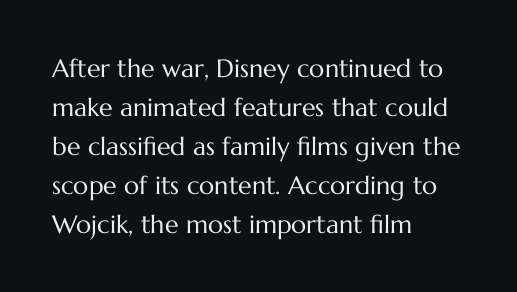
The space between consecutive lines is moderate. In terms of letterspacing, this is plain default setting. This rendering features lettering with no underline. Is the stroke heavy? The answer is a plain regular-or-lighter.
